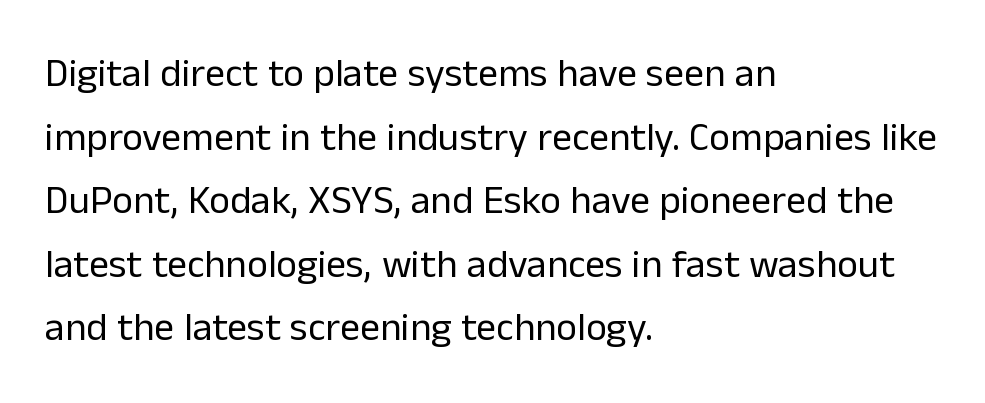
The setting favours the left margin, as ordinary paragraphs usually do. Descenders hang freely into open space. Between one letter and the next there's only the usual sliver of space. Do the letters lean? They stand straight. Stems here are at most as thick as an everyday book face.
